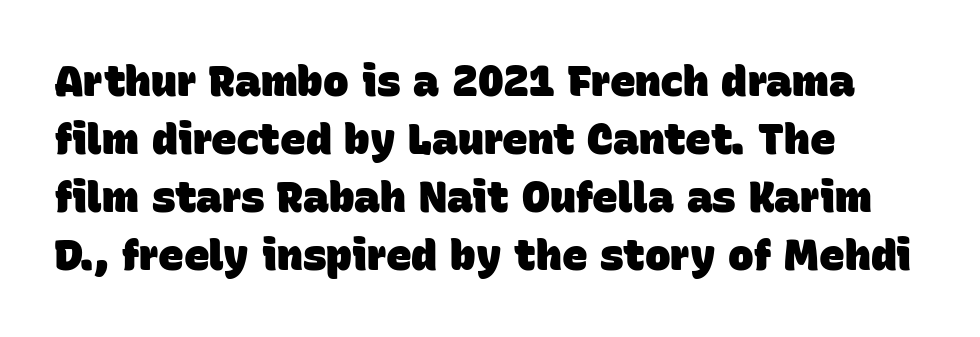
The letters advance in unequal steps, a hallmark of proportional type. Weight check: bold — yes, fully. Clear beneath every line of the passage. Between one letter and the next there's only the usual sliver of space. The rendering shows plain stroke endings on the letterforms — a sans-serif design. Which margin do the lines hug? The left one — the right edge is uneven.
